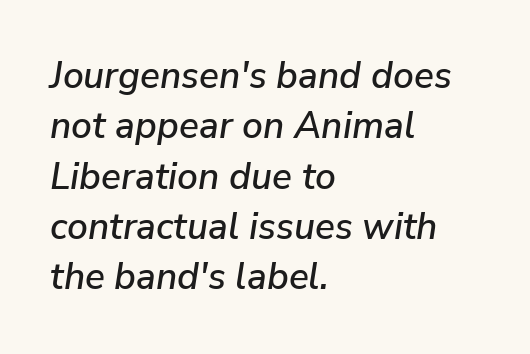
Q: Is the text italic (slanted)? A: Yes, it leans right by about 9 degrees.
Q: Is the text underlined? A: No.
Q: How is the paragraph aligned? A: Left-aligned.
Q: Is the spacing between letters normal or unusually wide? A: Normal.
Q: Is the spacing between lines tight, normal or loose? A: Normal.
Q: Width (condensed, normal, or wide)? A: Normal.
Q: Stroke contrast? A: Low.
Q: x-height? A: Medium.
Q: Monospaced? A: No.
